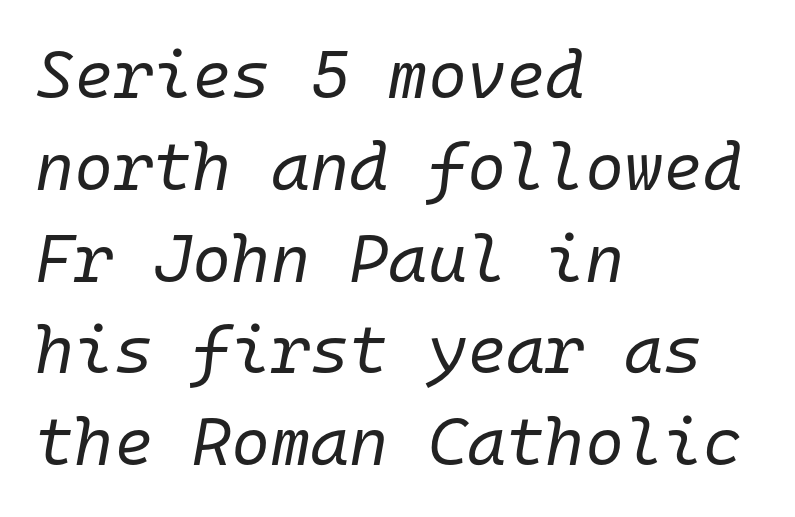
{"italic": "yes", "lean": "right", "slant_degrees": 10, "bold": "no", "weight": "regular", "width": "normal", "stroke_contrast": "low", "x_height": "medium", "monospaced": "yes", "underline": "no", "align": "left", "line_spacing": "normal", "line_spacing_ratio": 1.37, "letter_spacing": "normal", "letter_spacing_em": 0.0, "glyph_px": 67}
